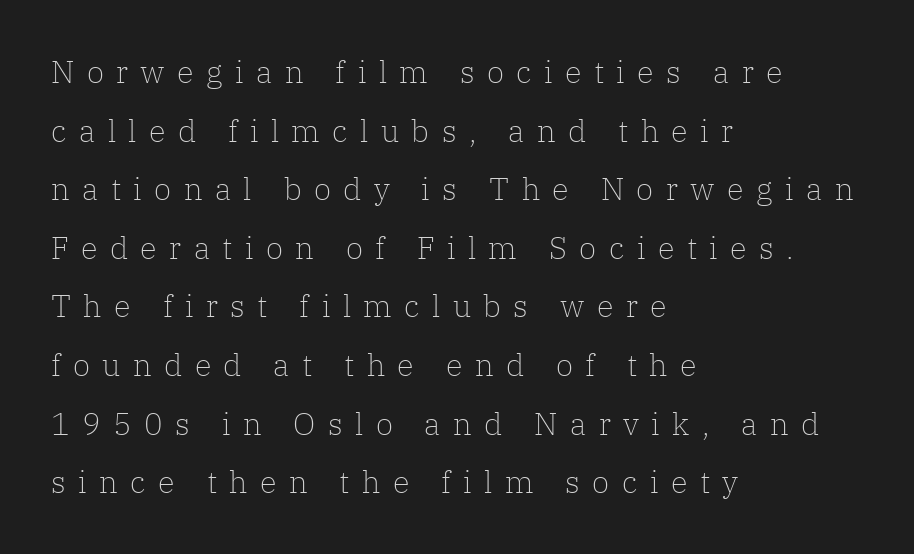
{"serif": "yes", "italic": "no", "bold": "no", "weight": "light", "width": "normal", "stroke_contrast": "low", "x_height": "medium", "monospaced": "no", "underline": "no", "align": "left", "line_spacing_ratio": 1.89, "letter_spacing": "wide", "letter_spacing_em": 0.4, "glyph_px": 31}
